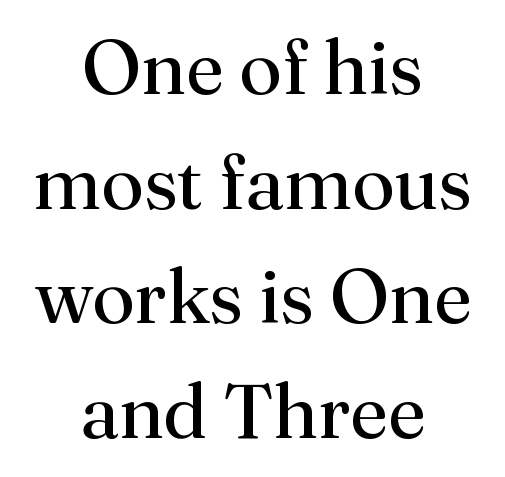
{"serif": "yes", "italic": "no", "bold": "no", "weight": "regular", "width": "normal", "stroke_contrast": "medium", "x_height": "small", "monospaced": "no", "underline": "no", "align": "center", "line_spacing": "normal", "line_spacing_ratio": 1.49, "letter_spacing": "normal", "letter_spacing_em": 0.0, "glyph_px": 77}
